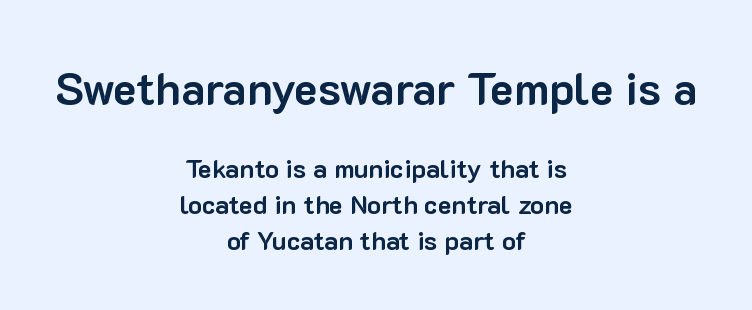
{"serif": "no", "italic": "no", "bold": "yes", "weight": "bold", "width": "normal", "stroke_contrast": "low", "x_height": "medium", "monospaced": "no", "underline": "no", "align": "center", "line_spacing": "normal", "line_spacing_ratio": 1.38, "letter_spacing": "normal", "letter_spacing_em": 0.0, "larger_block": "first", "size_ratio": 1.73, "glyph_px": 45}
